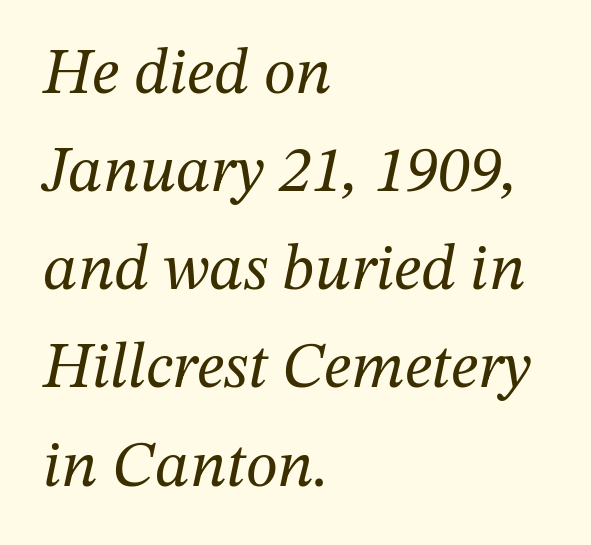
The image shows 65 px regular-weight serif type, italic (leaning right); set left-aligned, normal line spacing (1.51x), normal letter spacing, not underlined; medium stroke contrast and a medium x-height.
